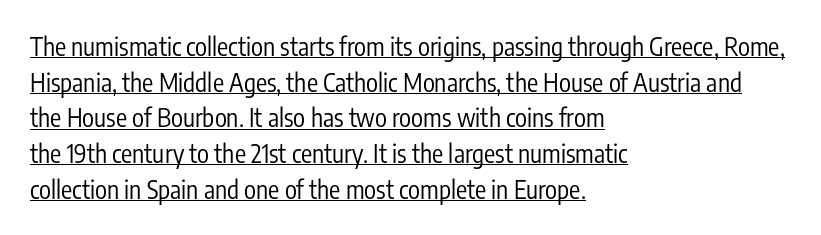
The strokes carry an ordinary text weight at most. Notice how a bar underscores the lettering throughout. The rendering keeps characters at their native spacing. Italic? Not at all — the glyphs are vertical. Regular leading. Horizontal alignment here is leftward, the default for most running prose.
